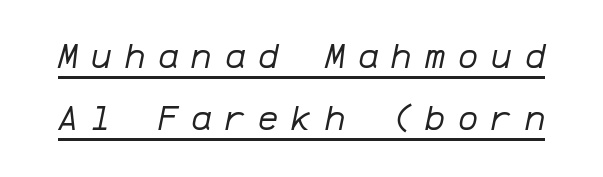
Q: Is the text bold? A: No.
Q: Is the text italic (slanted)? A: Yes, it leans right by about 12 degrees.
Q: Is the text underlined? A: Yes.
Q: Is the spacing between letters normal or unusually wide? A: Unusually wide.
Q: Width (condensed, normal, or wide)? A: Normal.
Q: Stroke contrast? A: Low.
Q: x-height? A: Medium.
Q: Monospaced? A: Yes.
